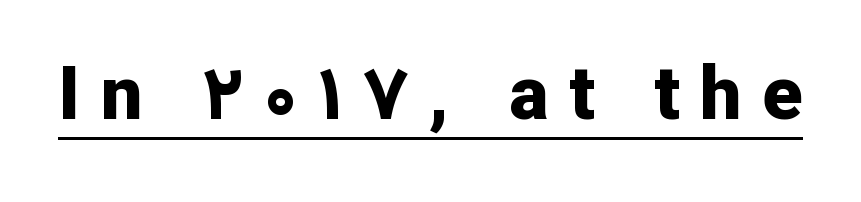
{"serif": "no", "italic": "no", "bold": "yes", "weight": "bold", "width": "normal", "stroke_contrast": "low", "x_height": "medium", "monospaced": "no", "underline": "yes", "letter_spacing": "wide", "letter_spacing_em": 0.28, "glyph_px": 74}
